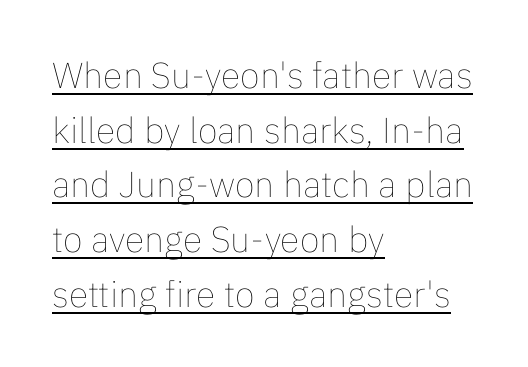
The sample's only ornament is a line tracing under the words. It's the straight-up-and-down kind of type. Normally led — the rows are evenly, conventionally spaced. Every row of glyphs begins at an identical x-position on the left. The line texture is even and compact thanks to regular tracking. No letter is thick-stroked: the sample isn't bold.
